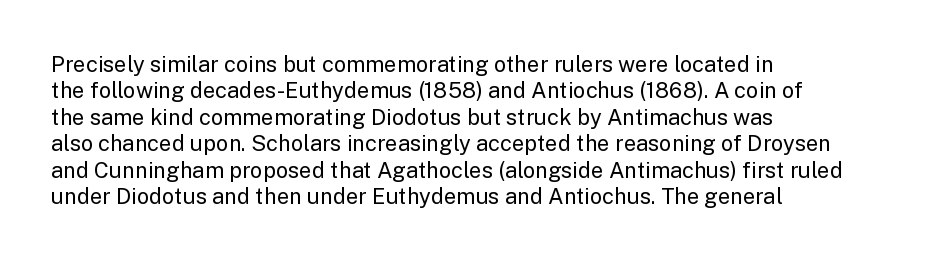
Q: Is the text bold? A: No.
Q: Is the text italic (slanted)? A: No, it is upright.
Q: Is the text underlined? A: No.
Q: How is the paragraph aligned? A: Left-aligned.
Q: Is the spacing between letters normal or unusually wide? A: Normal.
